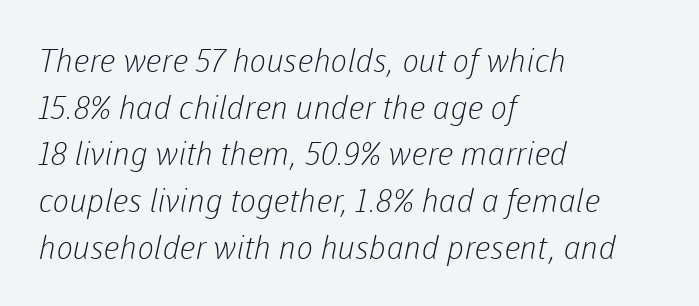
Q: Is the text bold? A: No.
Q: Is the typeface a serif or a sans-serif typeface? A: Sans-serif.
Q: Is the text underlined? A: No.
Q: How is the paragraph aligned? A: Left-aligned.
Q: Is the spacing between letters normal or unusually wide? A: Normal.
Q: Is the spacing between lines tight, normal or loose? A: Normal.
Q: Width (condensed, normal, or wide)? A: Normal.
Q: Stroke contrast? A: Low.
Q: x-height? A: Medium.
Q: Monospaced? A: No.
